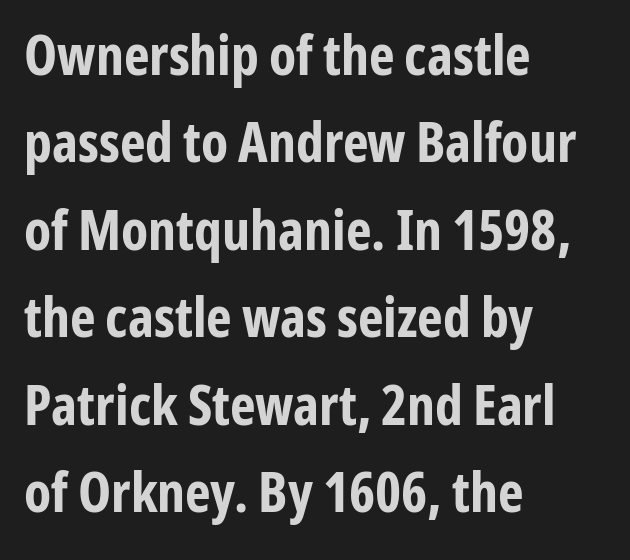
Q: Is the text bold? A: Yes.
Q: Is the text italic (slanted)? A: No, it is upright.
Q: Is the typeface a serif or a sans-serif typeface? A: Sans-serif.
Q: Is the text underlined? A: No.
Q: How is the paragraph aligned? A: Left-aligned.
Q: Is the spacing between letters normal or unusually wide? A: Normal.
Q: Is the spacing between lines tight, normal or loose? A: Normal.
Q: Width (condensed, normal, or wide)? A: Condensed.
Q: Stroke contrast? A: Low.
Q: x-height? A: Medium.
Q: Monospaced? A: No.
